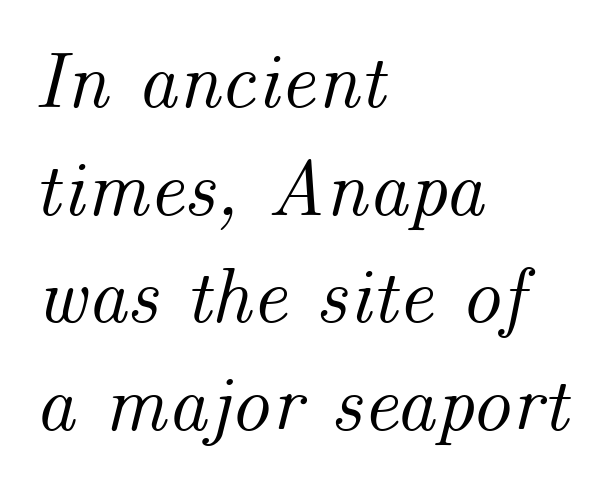
Q: Is the text italic (slanted)? A: Yes, it leans right by about 14 degrees.
Q: Is the text underlined? A: No.
Q: How is the paragraph aligned? A: Left-aligned.
Q: Is the spacing between letters normal or unusually wide? A: Normal.
Q: Is the spacing between lines tight, normal or loose? A: Normal.
Q: Width (condensed, normal, or wide)? A: Normal.
Q: Stroke contrast? A: Medium.
Q: x-height? A: Small.
Q: Monospaced? A: No.
